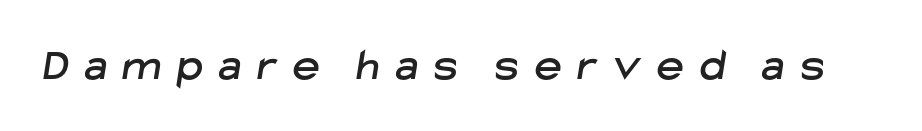
{"serif": "no", "width": "normal", "stroke_contrast": "low", "x_height": "medium", "monospaced": "no", "underline": "no", "letter_spacing": "wide", "letter_spacing_em": 0.35, "glyph_px": 46}
